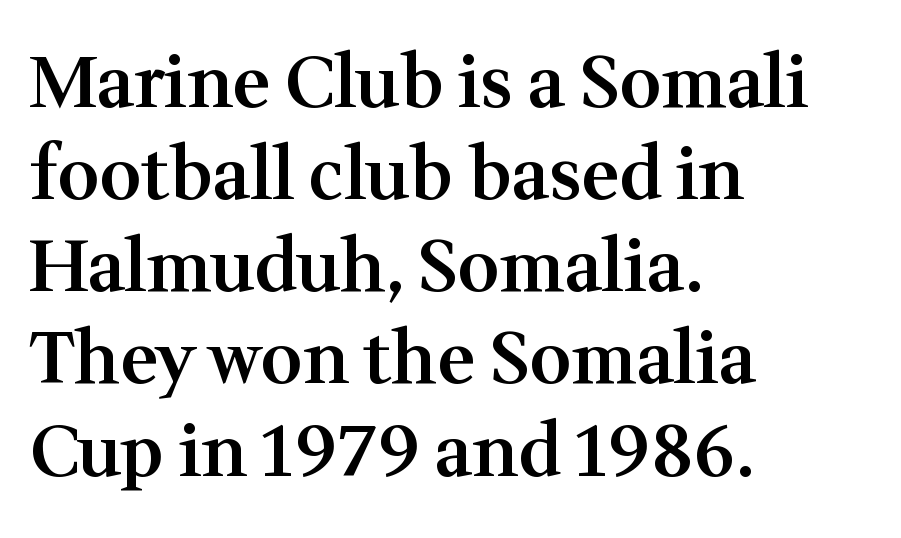
{"serif": "yes", "italic": "no", "bold": "semi", "weight": "semibold", "width": "normal", "stroke_contrast": "medium", "x_height": "medium", "monospaced": "no", "underline": "no", "align": "left", "line_spacing": "normal", "line_spacing_ratio": 1.28, "letter_spacing": "normal", "letter_spacing_em": 0.0, "glyph_px": 72}
